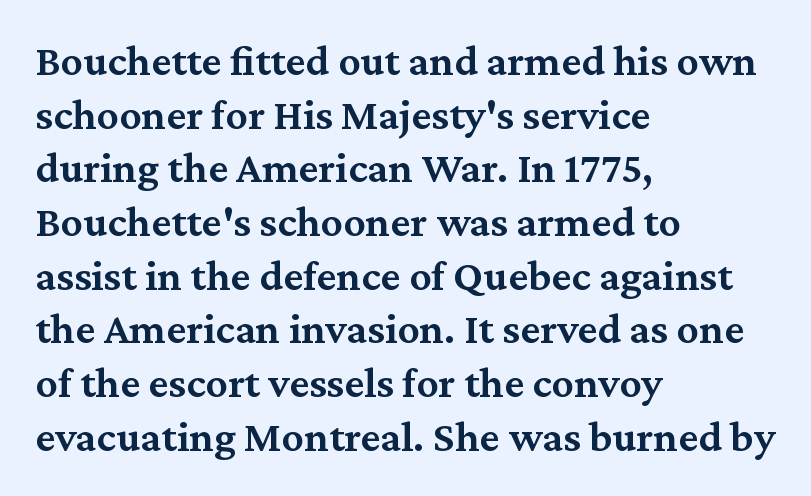
The image shows 44 px semibold serif type, upright; set left-aligned, line spacing 1.22x, normal letter spacing, not underlined; medium stroke contrast and a medium x-height.
